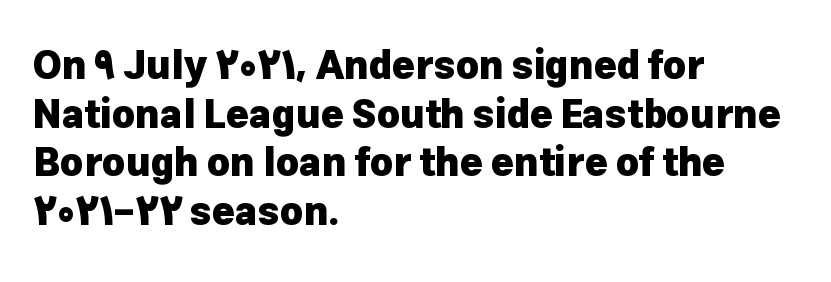
The image shows 39 px heavy sans-serif type, upright; set left-aligned, normal line spacing (1.25x), normal letter spacing, not underlined; low stroke contrast and a medium x-height.
